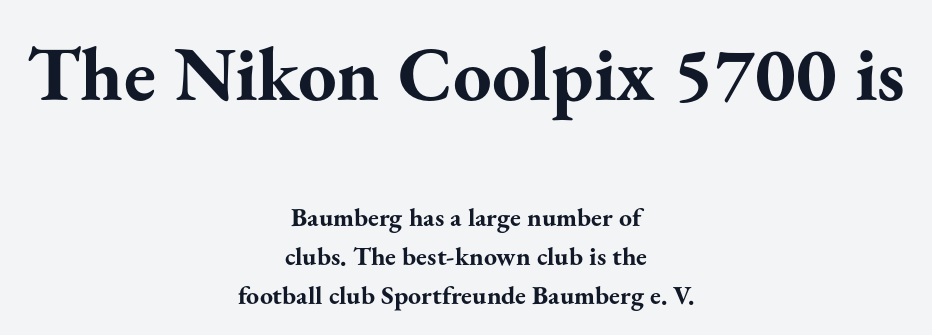
Is this a fixed-width face? No — the glyphs have proportional, varying widths. Teacher's note: observe the equal gaps on both sides — that is centered alignment. What stands out about the letter spacing? Nothing — it is the standard amount. Scale decreases going downward across the two blocks.
